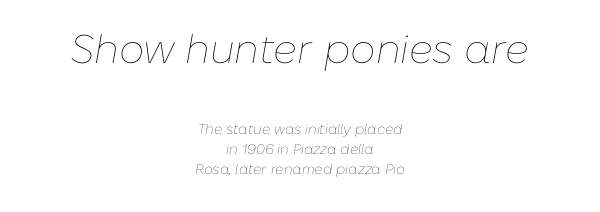
Horizontal alignment here is central, giving a formal, balanced look. The first block has been scaled up relative to the second. Underlining? Definitely not there. The typesetting does not lean heavy: it is not bold. This block has exactly the height ordinary leading produces.
